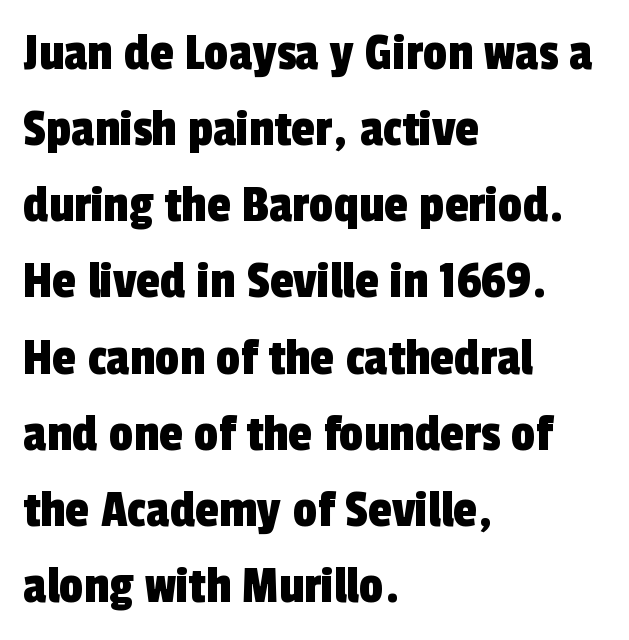
The image shows 54 px condensed sans-serif type; set left-aligned, normal line spacing (1.41x), normal letter spacing, not underlined; a medium x-height.
